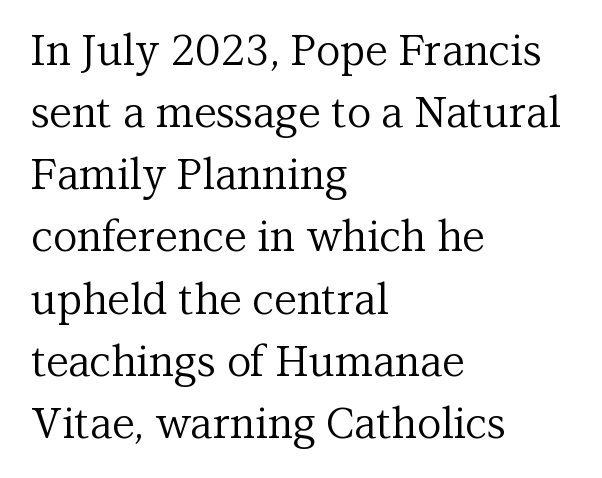
Q: Is the text bold? A: No.
Q: Is the text italic (slanted)? A: No, it is upright.
Q: Is the typeface a serif or a sans-serif typeface? A: Serif.
Q: Is the text underlined? A: No.
Q: How is the paragraph aligned? A: Left-aligned.
Q: Is the spacing between letters normal or unusually wide? A: Normal.
Q: Is the spacing between lines tight, normal or loose? A: Normal.
Q: Width (condensed, normal, or wide)? A: Normal.
Q: Stroke contrast? A: Medium.
Q: x-height? A: Medium.
Q: Monospaced? A: No.
